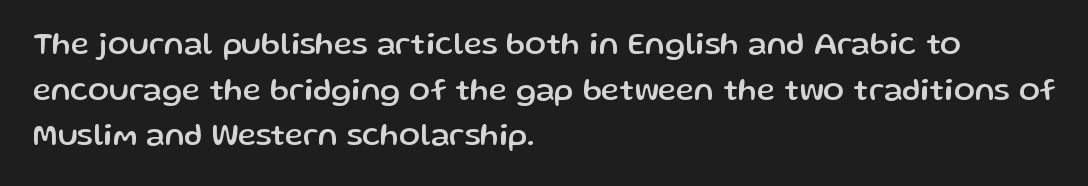
Standard letterfit; no display-style spreading of the glyphs. Looks like regular typesetting: each glyph gets only the width it needs. Bare-footed words on every line. Serifs: no, the terminals of the letterforms are clean. The ragged edge is on the right, which tells us the setting is flush left.
